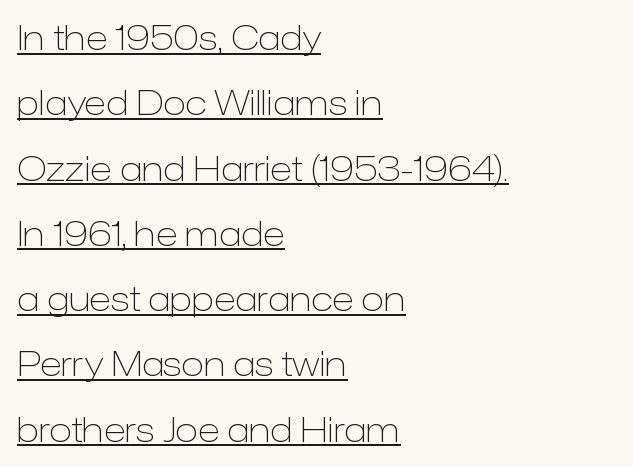
The image shows 34 px light sans-serif type, upright; set left-aligned, loose line spacing (1.92x), normal letter spacing, underlined; low stroke contrast and a medium x-height.
